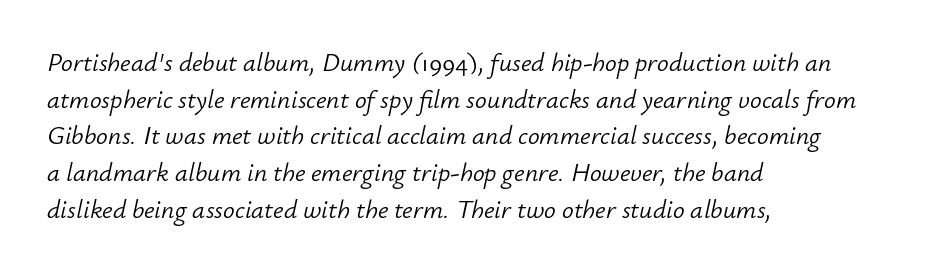
Has an underline been added? It has not. One-word summary of the alignment: left. Regarding leading, the lines here are spaced in the standard way. Yep, that's italic — everything's leaning. Caption: face not bold, strokes unweighted. The letterforms sit shoulder to shoulder at normal distance.
